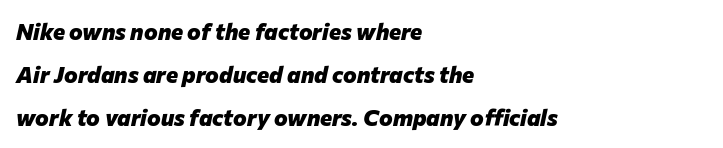
The letterforms sit shoulder to shoulder at normal distance. Its strokes are broad and dark, the hallmark of bold type. The rag falls on the right side of this text block. The lettering tilts uniformly, giving the passage an italic look. This rendering features lettering with no underline.
